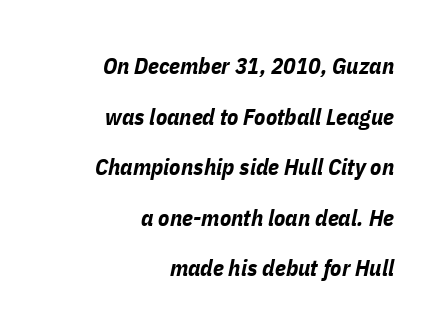
The image shows 23 px bold type, italic (leaning right); set right-aligned, loose line spacing (2.2x), normal letter spacing, not underlined.
